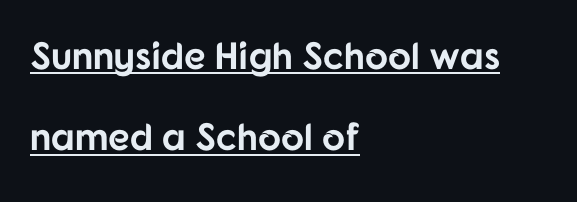
{"serif": "no", "italic": "no", "bold": "yes", "weight": "bold", "width": "normal", "stroke_contrast": "low", "x_height": "medium", "monospaced": "no", "underline": "yes", "align": "left", "line_spacing": "loose", "line_spacing_ratio": 2.14, "letter_spacing": "normal", "letter_spacing_em": 0.0, "glyph_px": 38}
